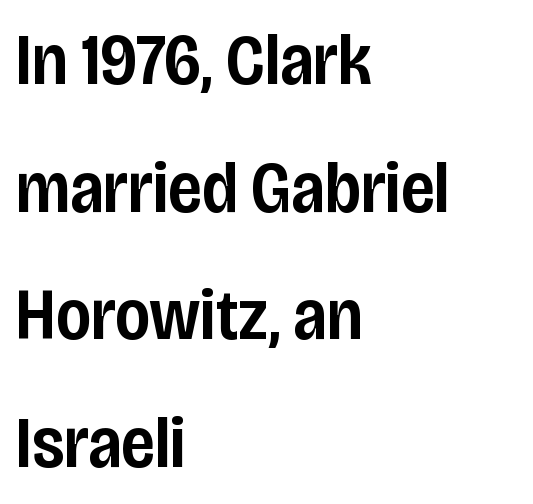
{"serif": "no", "italic": "no", "bold": "semi", "weight": "semibold", "width": "condensed", "stroke_contrast": "low", "x_height": "large", "monospaced": "no", "underline": "no", "align": "left", "line_spacing_ratio": 1.75, "letter_spacing": "normal", "letter_spacing_em": 0.0, "glyph_px": 73}
